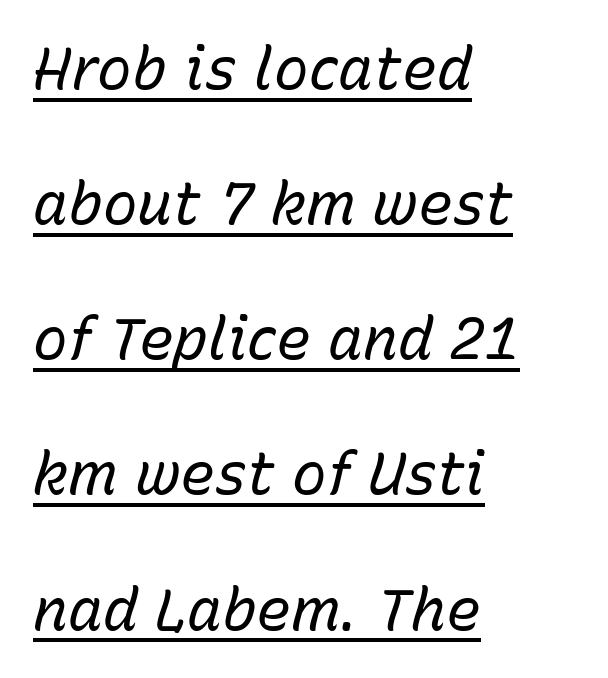
Q: Is the text bold? A: No.
Q: Is the text italic (slanted)? A: Yes, it leans right by about 15 degrees.
Q: Is the text underlined? A: Yes.
Q: How is the paragraph aligned? A: Left-aligned.
Q: Is the spacing between letters normal or unusually wide? A: Normal.
Q: Is the spacing between lines tight, normal or loose? A: Loose.
Q: Width (condensed, normal, or wide)? A: Normal.
Q: Stroke contrast? A: Low.
Q: x-height? A: Medium.
Q: Monospaced? A: No.
